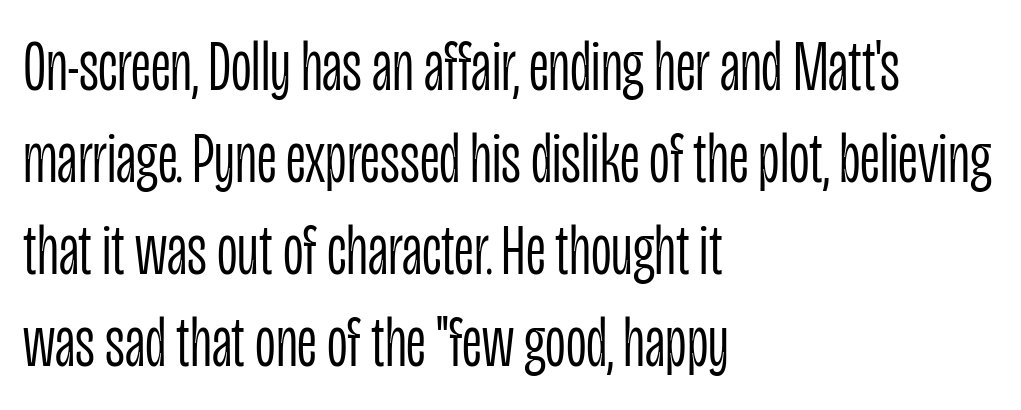
The image shows 72 px light, condensed sans-serif type, upright; set left-aligned, normal line spacing (1.28x), normal letter spacing, not underlined; low stroke contrast and a large x-height.
